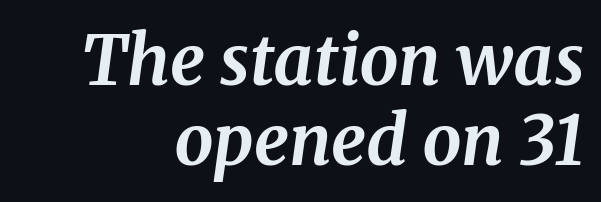
Q: Is the text bold? A: Yes.
Q: Is the text italic (slanted)? A: Yes, it leans right by about 8 degrees.
Q: Is the typeface a serif or a sans-serif typeface? A: Serif.
Q: Is the text underlined? A: No.
Q: How is the paragraph aligned? A: Right-aligned.
Q: Is the spacing between letters normal or unusually wide? A: Normal.
Q: Width (condensed, normal, or wide)? A: Normal.
Q: Stroke contrast? A: Medium.
Q: x-height? A: Medium.
Q: Monospaced? A: No.
